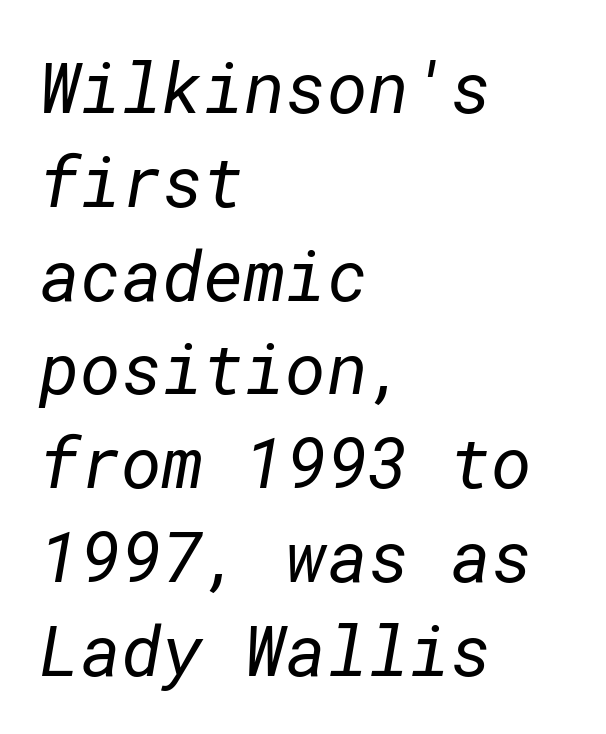
Q: Is the text bold? A: No.
Q: Is the typeface a serif or a sans-serif typeface? A: Sans-serif.
Q: Is the text underlined? A: No.
Q: How is the paragraph aligned? A: Left-aligned.
Q: Is the spacing between letters normal or unusually wide? A: Normal.
Q: Is the spacing between lines tight, normal or loose? A: Normal.
Q: Width (condensed, normal, or wide)? A: Normal.
Q: Stroke contrast? A: Low.
Q: x-height? A: Medium.
